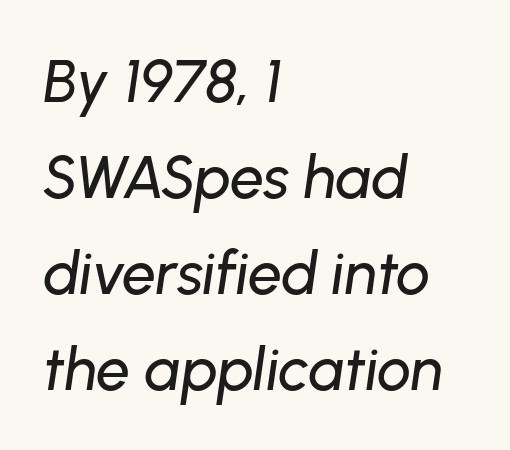
Compared with ordinary roman type, these characters are visibly tilted. Character widths vary here, with narrow letters taking less room than wide ones. Descender tails drop into unmarked territory. Does the leading feel generous? No, just average.
